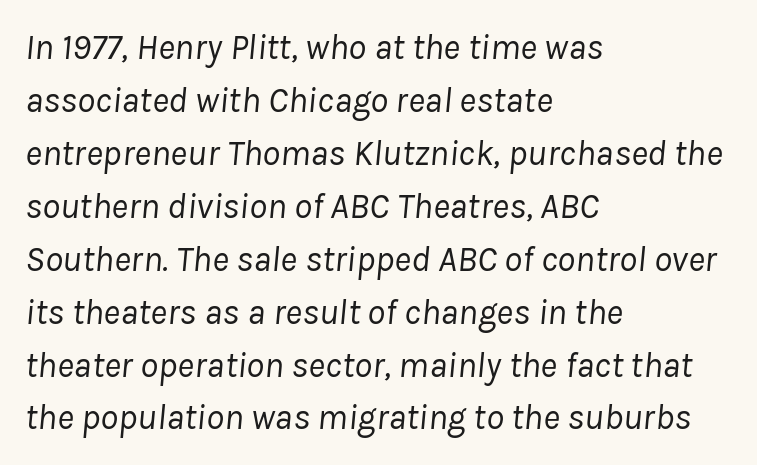
The image shows 36 px regular-weight type, italic (leaning right); set left-aligned, normal line spacing (1.47x), normal letter spacing, not underlined; low stroke contrast and a medium x-height.
